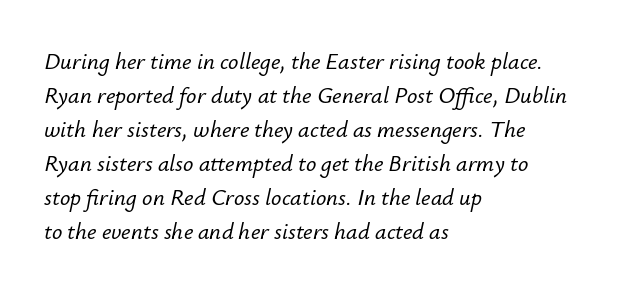
Short and long lines alike share a common starting point at left. Underline: absent. Successive baselines arrive at the customary interval. Yep, that's italic — everything's leaning. The rendering keeps characters at their native spacing.
